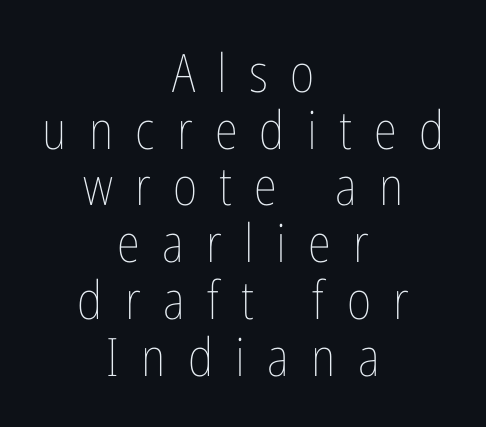
The image shows 53 px thin, condensed type, upright; set centered, tight line spacing (1.07x), unusually wide letter spacing (+0.42 em), not underlined; low stroke contrast and a medium x-height.
